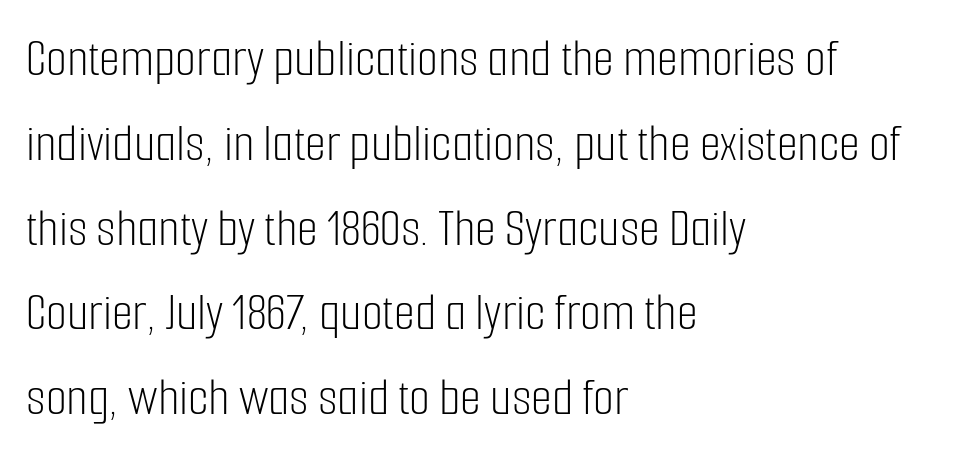
The image shows 54 px light, condensed sans-serif type, upright; set left-aligned, normal line spacing (1.57x), normal letter spacing, not underlined; low stroke contrast and a medium x-height.
